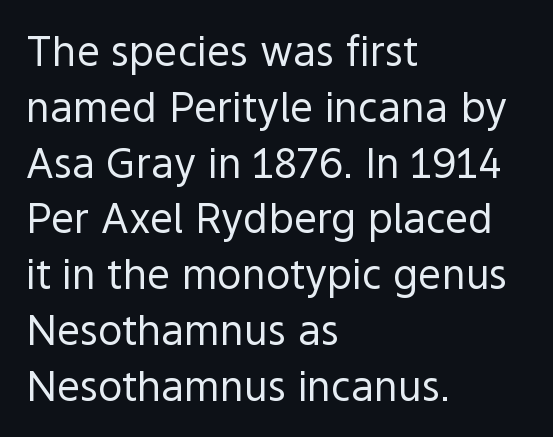
Q: Is the text bold? A: No.
Q: Is the text italic (slanted)? A: No, it is upright.
Q: Is the typeface a serif or a sans-serif typeface? A: Sans-serif.
Q: Is the text underlined? A: No.
Q: How is the paragraph aligned? A: Left-aligned.
Q: Is the spacing between letters normal or unusually wide? A: Normal.
Q: Is the spacing between lines tight, normal or loose? A: Normal.
Q: Width (condensed, normal, or wide)? A: Normal.
Q: x-height? A: Medium.
Q: Monospaced? A: No.
